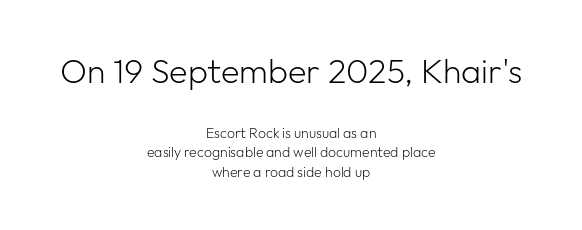
The baseline area is clear. Spacing verdict: proportional, widths tailored to each character. The strokes carry an ordinary text weight at most. The more generous point size was reserved for the upper chunk.
